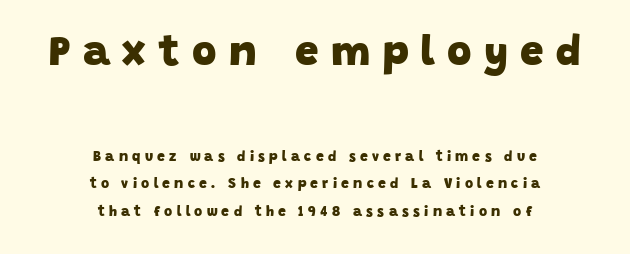
{"serif": "no", "bold": "yes", "weight": "heavy", "width": "normal", "stroke_contrast": "low", "x_height": "large", "monospaced": "no", "underline": "no", "align": "center", "line_spacing": "loose", "line_spacing_ratio": 1.96, "letter_spacing": "wide", "letter_spacing_em": 0.3, "larger_block": "first", "size_ratio": 3.0, "glyph_px": 42}
